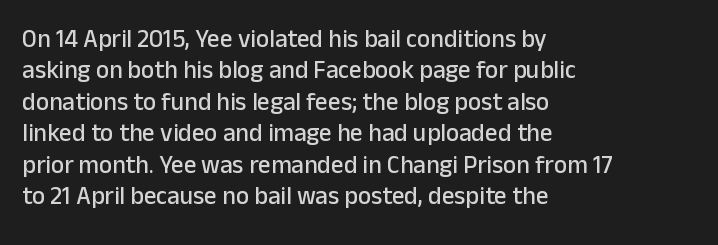
Q: Is the text italic (slanted)? A: No, it is upright.
Q: Is the text underlined? A: No.
Q: How is the paragraph aligned? A: Left-aligned.
Q: Is the spacing between letters normal or unusually wide? A: Normal.
Q: Is the spacing between lines tight, normal or loose? A: Normal.
